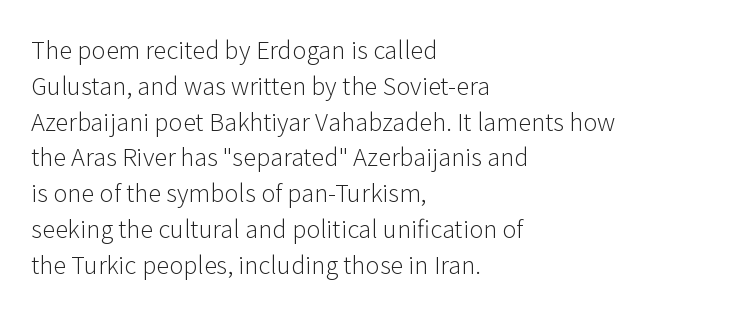
Q: Is the text bold? A: No.
Q: Is the text italic (slanted)? A: No, it is upright.
Q: Is the text underlined? A: No.
Q: How is the paragraph aligned? A: Left-aligned.
Q: Is the spacing between letters normal or unusually wide? A: Normal.
Q: Is the spacing between lines tight, normal or loose? A: Normal.
